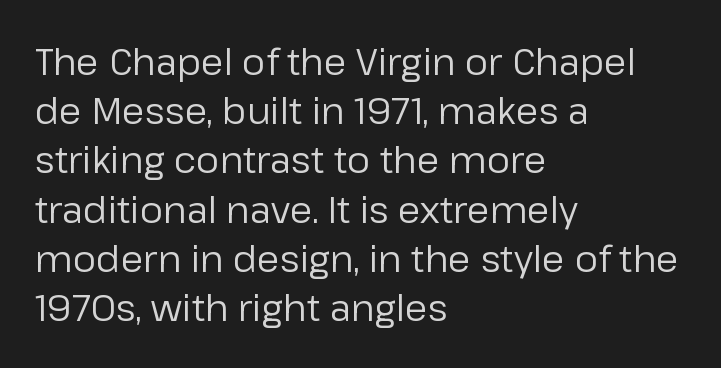
Designer's note — italics off, roman on. Is the type heavy? It reads as light-to-regular instead. Here the designer chose a conventional face with non-uniform glyph widths. Beneath every word, the page is bare.
